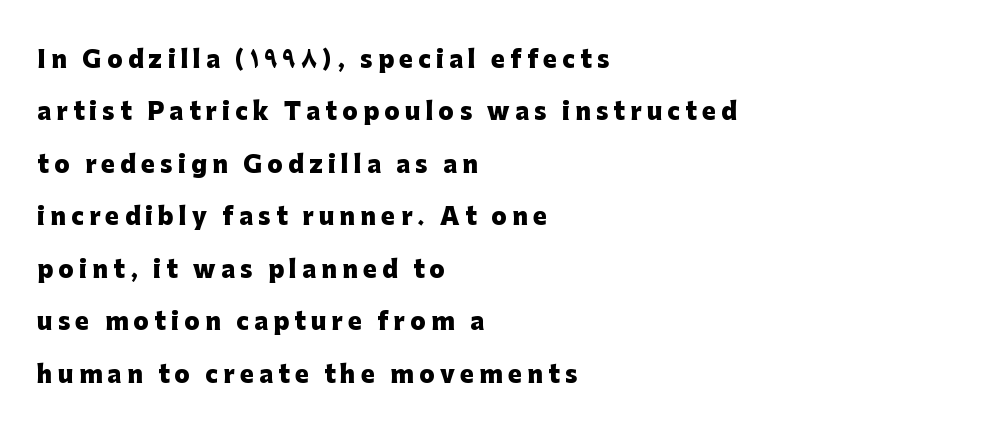
The image shows 23 px bold type, upright; set left-aligned, loose line spacing (2.28x), unusually wide letter spacing (+0.23 em), not underlined.
